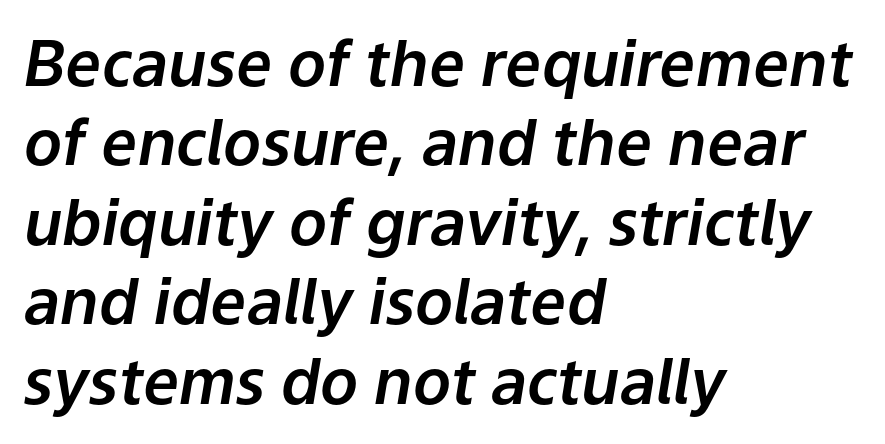
{"italic": "yes", "lean": "right", "slant_degrees": 9, "width": "normal", "stroke_contrast": "low", "x_height": "medium", "monospaced": "no", "underline": "no", "align": "left", "line_spacing": "normal", "line_spacing_ratio": 1.26, "letter_spacing": "normal", "letter_spacing_em": 0.0, "glyph_px": 63}
